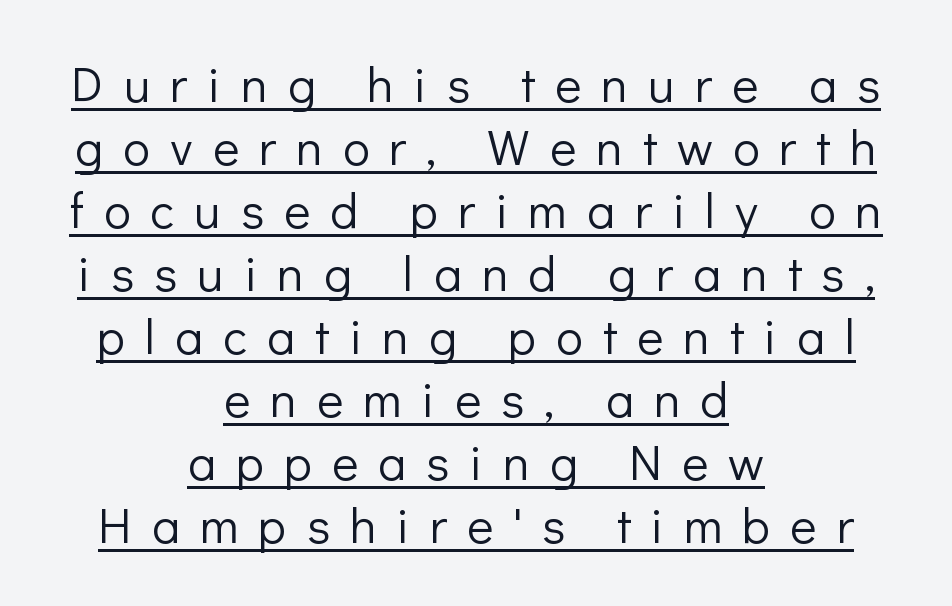
Q: Is the text bold? A: No.
Q: Is the text italic (slanted)? A: No, it is upright.
Q: Is the typeface a serif or a sans-serif typeface? A: Sans-serif.
Q: Is the text underlined? A: Yes.
Q: How is the paragraph aligned? A: Centered.
Q: Is the spacing between letters normal or unusually wide? A: Unusually wide.
Q: Is the spacing between lines tight, normal or loose? A: Normal.
Q: Width (condensed, normal, or wide)? A: Normal.
Q: Stroke contrast? A: Low.
Q: x-height? A: Medium.
Q: Monospaced? A: No.
